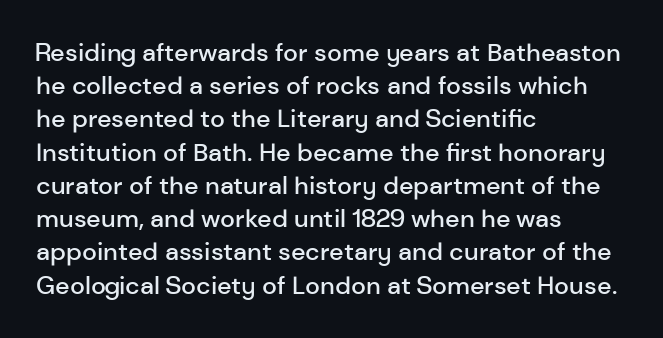
{"italic": "no", "bold": "semi", "underline": "no", "align": "left", "line_spacing": "normal", "line_spacing_ratio": 1.33, "letter_spacing": "normal", "letter_spacing_em": 0.0, "glyph_px": 25}
